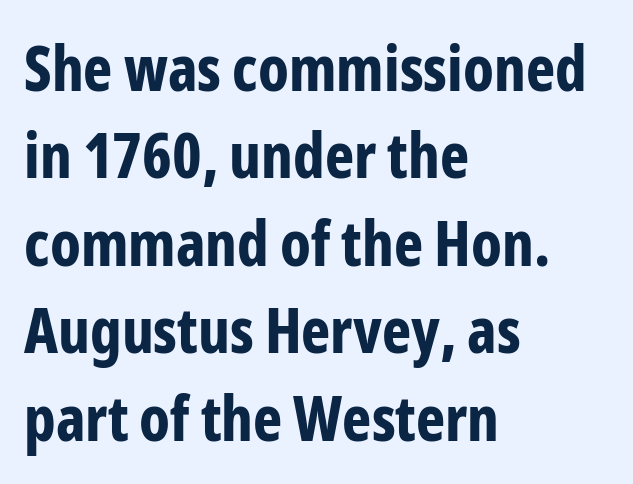
Casual observation: everything's shoved over to the left. Spacing verdict: proportional, widths tailored to each character. No extra tracking has been applied to these lines. Nobody drew a line under any word here. This rendering employs a face without finishing strokes, i.e., a sans-serif.
